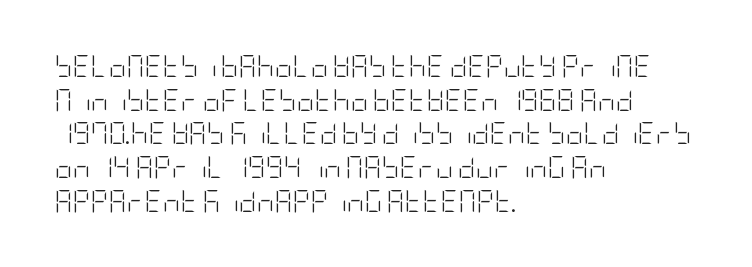
Unbolded letterforms with no extra heft. The letterforms sit shoulder to shoulder at normal distance. Line spacing here is normal. Glance below the letters and you will spot only blank space. Visually the block forms a straight wall on the left and a jagged coastline on the right.
